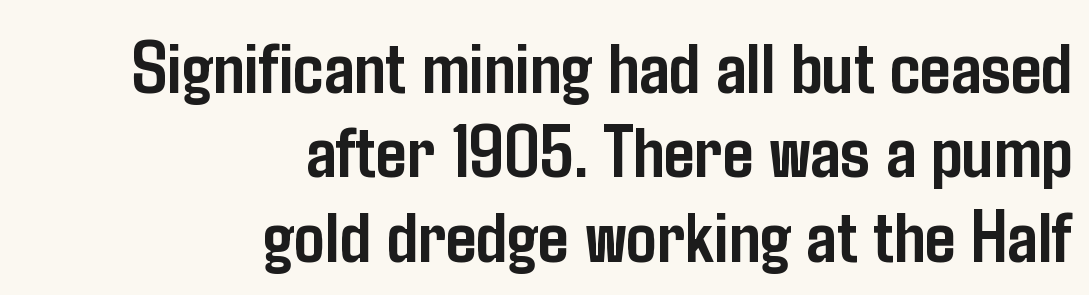
Q: Is the text bold? A: Yes.
Q: Is the text italic (slanted)? A: No, it is upright.
Q: Is the typeface a serif or a sans-serif typeface? A: Sans-serif.
Q: Is the text underlined? A: No.
Q: How is the paragraph aligned? A: Right-aligned.
Q: Is the spacing between letters normal or unusually wide? A: Normal.
Q: Is the spacing between lines tight, normal or loose? A: Tight.
Q: Width (condensed, normal, or wide)? A: Condensed.
Q: Stroke contrast? A: Low.
Q: x-height? A: Medium.
Q: Monospaced? A: No.
